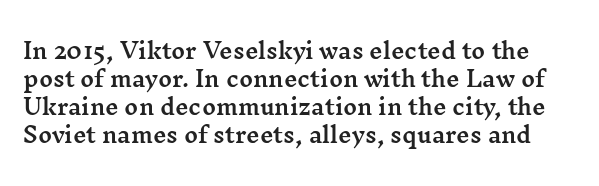
{"italic": "no", "underline": "no", "line_spacing": "normal", "line_spacing_ratio": 1.34, "letter_spacing": "normal", "letter_spacing_em": 0.0, "glyph_px": 21}
